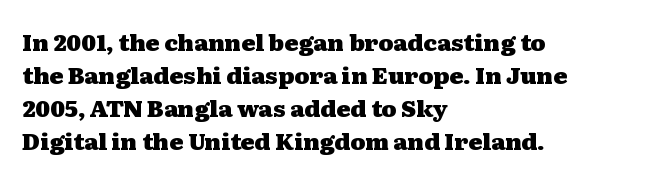
{"italic": "no", "bold": "yes", "underline": "no", "align": "left", "line_spacing": "normal", "line_spacing_ratio": 1.44, "letter_spacing": "normal", "letter_spacing_em": 0.0, "glyph_px": 23}
